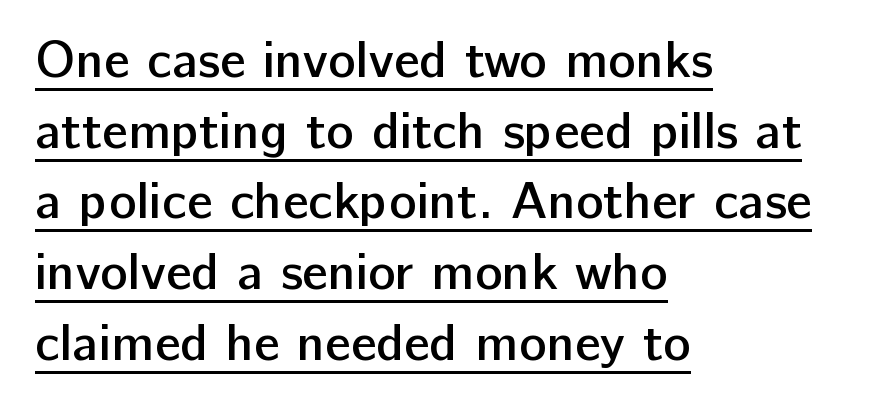
Q: Is the text bold? A: Semi-bold.
Q: Is the text italic (slanted)? A: No, it is upright.
Q: Is the typeface a serif or a sans-serif typeface? A: Sans-serif.
Q: Is the text underlined? A: Yes.
Q: How is the paragraph aligned? A: Left-aligned.
Q: Is the spacing between letters normal or unusually wide? A: Normal.
Q: Is the spacing between lines tight, normal or loose? A: Normal.
Q: Width (condensed, normal, or wide)? A: Normal.
Q: Stroke contrast? A: Low.
Q: x-height? A: Medium.
Q: Monospaced? A: No.
